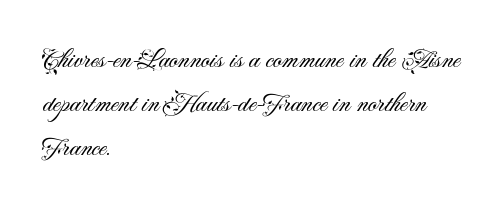
Q: Is the text bold? A: No.
Q: Is the text italic (slanted)? A: Yes.
Q: Is the typeface a serif or a sans-serif typeface? A: Sans-serif.
Q: Is the text underlined? A: No.
Q: How is the paragraph aligned? A: Left-aligned.
Q: Is the spacing between letters normal or unusually wide? A: Normal.
Q: Is the spacing between lines tight, normal or loose? A: Normal.
Q: Width (condensed, normal, or wide)? A: Normal.
Q: Stroke contrast? A: Medium.
Q: x-height? A: Small.
Q: Monospaced? A: No.
